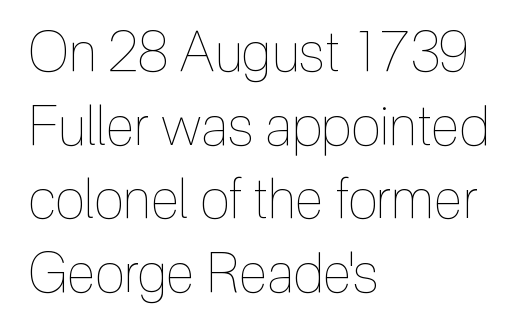
The image shows 55 px thin, condensed type, upright; set left-aligned, normal line spacing (1.34x), normal letter spacing, not underlined; a medium x-height.
